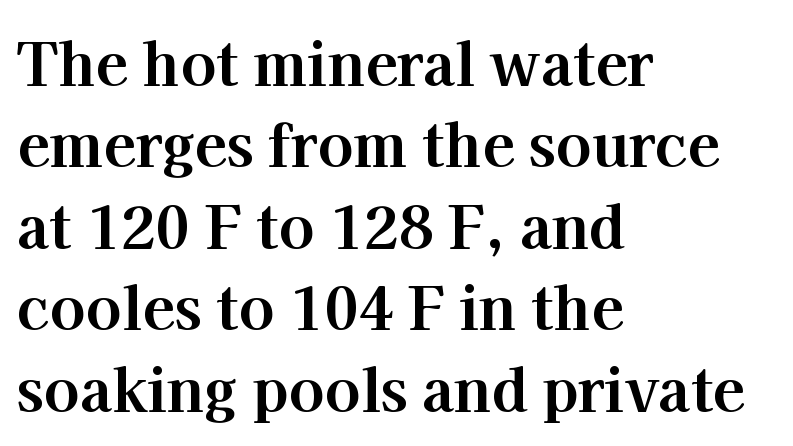
Q: Is the text bold? A: Yes.
Q: Is the text italic (slanted)? A: No, it is upright.
Q: Is the typeface a serif or a sans-serif typeface? A: Serif.
Q: Is the text underlined? A: No.
Q: How is the paragraph aligned? A: Left-aligned.
Q: Is the spacing between letters normal or unusually wide? A: Normal.
Q: Is the spacing between lines tight, normal or loose? A: Normal.
Q: Width (condensed, normal, or wide)? A: Normal.
Q: Stroke contrast? A: High.
Q: x-height? A: Medium.
Q: Monospaced? A: No.
